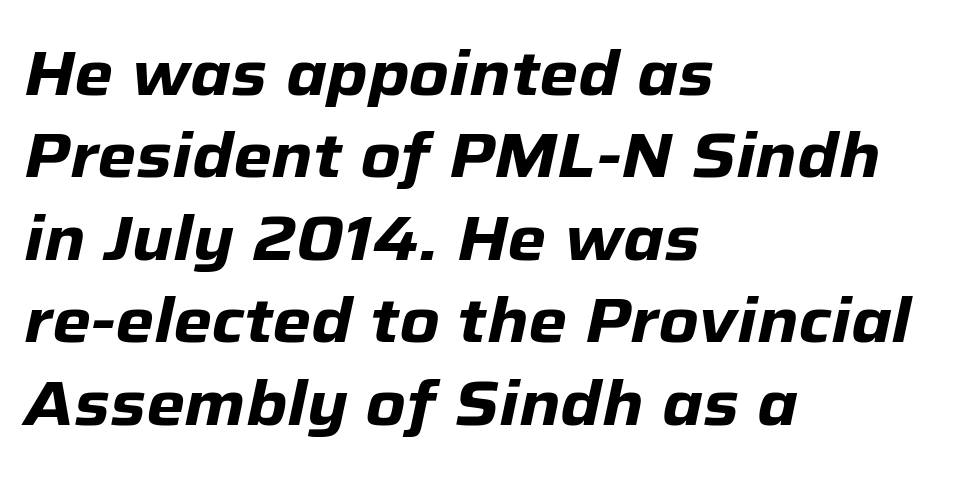
The image shows 62 px heavy type, italic (leaning right); set left-aligned, normal line spacing (1.33x), normal letter spacing, not underlined; low stroke contrast and a medium x-height.
